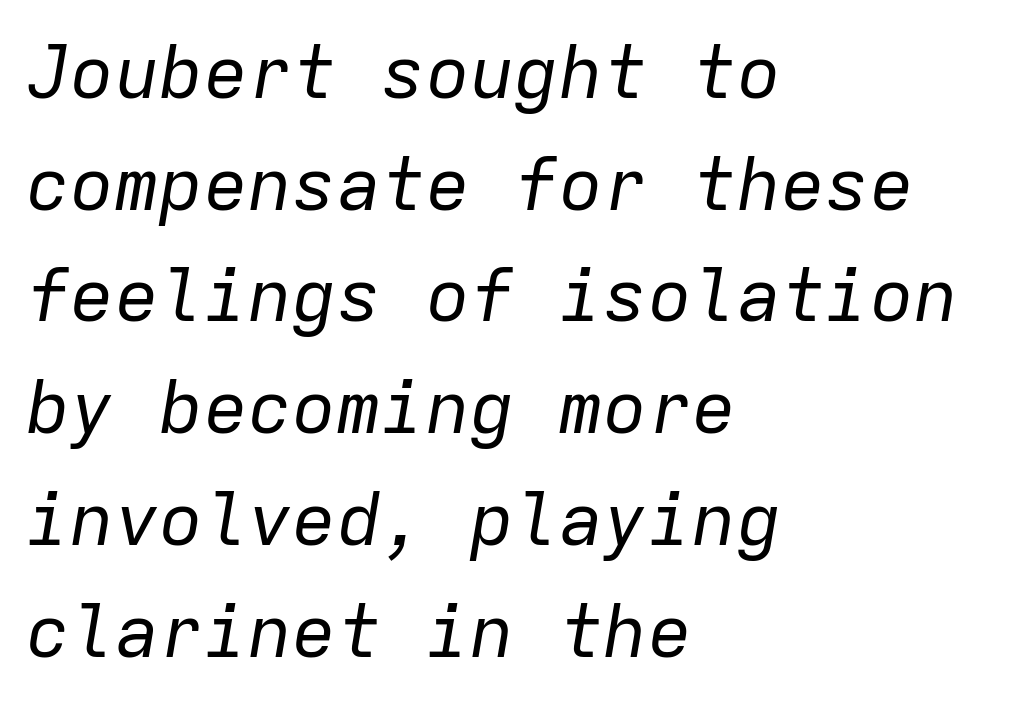
The image shows 74 px regular-weight type, italic (leaning right), monospaced; set left-aligned, normal line spacing (1.51x), normal letter spacing, not underlined; low stroke contrast and a medium x-height.
